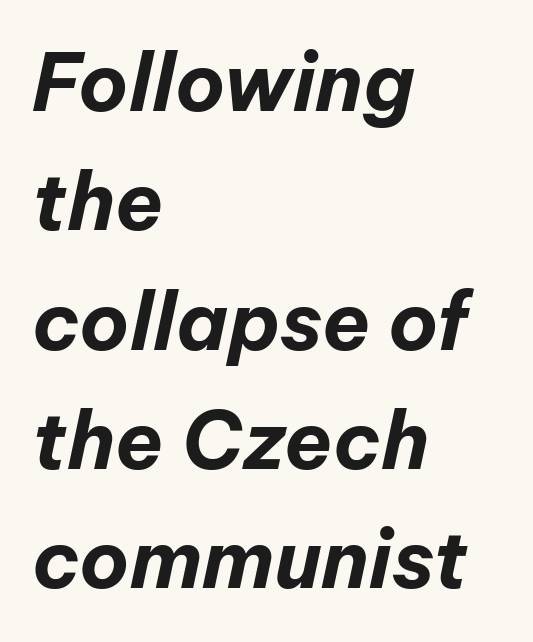
{"italic": "yes", "lean": "right", "slant_degrees": 12, "bold": "yes", "weight": "bold", "width": "normal", "stroke_contrast": "low", "x_height": "medium", "monospaced": "no", "underline": "no", "align": "left", "line_spacing": "normal", "line_spacing_ratio": 1.51, "letter_spacing": "normal", "letter_spacing_em": 0.0, "glyph_px": 79}
